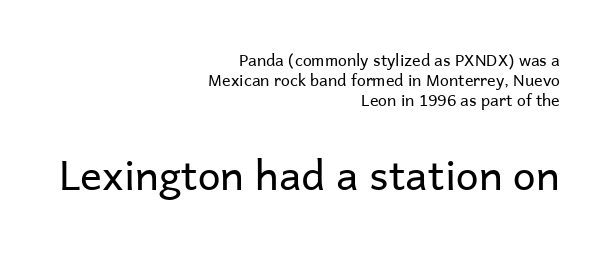
A light-to-regular cut is what we see here. A student would notice the bottom passage is typeset larger than what precedes it. The designer went with a sans here, leaving each stem footless. Looks like regular typesetting: each glyph gets only the width it needs.
